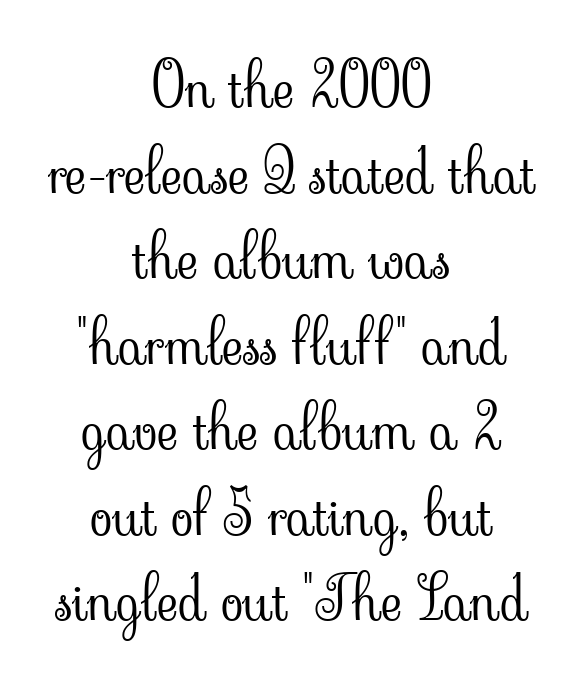
Q: Is the text bold? A: No.
Q: Is the text italic (slanted)? A: No, it is upright.
Q: Is the typeface a serif or a sans-serif typeface? A: Serif.
Q: Is the text underlined? A: No.
Q: How is the paragraph aligned? A: Centered.
Q: Is the spacing between letters normal or unusually wide? A: Normal.
Q: Is the spacing between lines tight, normal or loose? A: Normal.
Q: Width (condensed, normal, or wide)? A: Normal.
Q: Stroke contrast? A: Low.
Q: x-height? A: Small.
Q: Monospaced? A: No.
